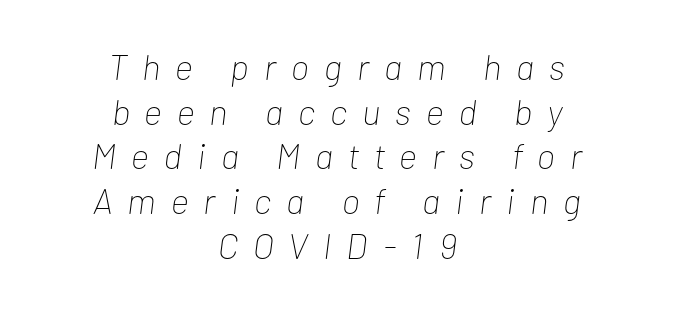
Q: Is the text bold? A: No.
Q: Is the text italic (slanted)? A: Yes, it leans right by about 7 degrees.
Q: Is the text underlined? A: No.
Q: How is the paragraph aligned? A: Centered.
Q: Is the spacing between letters normal or unusually wide? A: Unusually wide.
Q: Width (condensed, normal, or wide)? A: Condensed.
Q: Stroke contrast? A: Low.
Q: x-height? A: Medium.
Q: Monospaced? A: No.
